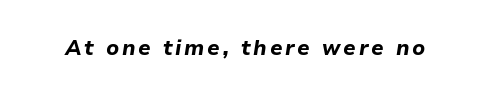
Q: Is the text bold? A: Yes.
Q: Is the text italic (slanted)? A: Yes, it leans right by about 9 degrees.
Q: Is the text underlined? A: No.
